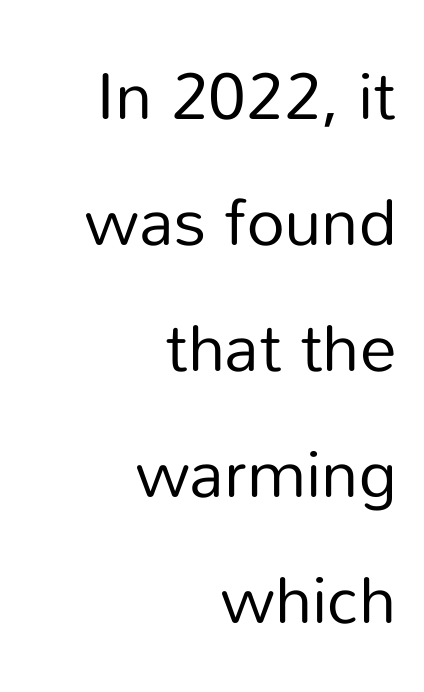
Q: Is the text bold? A: No.
Q: Is the text italic (slanted)? A: No, it is upright.
Q: Is the typeface a serif or a sans-serif typeface? A: Sans-serif.
Q: Is the text underlined? A: No.
Q: How is the paragraph aligned? A: Right-aligned.
Q: Is the spacing between letters normal or unusually wide? A: Normal.
Q: Is the spacing between lines tight, normal or loose? A: Loose.
Q: Width (condensed, normal, or wide)? A: Normal.
Q: Stroke contrast? A: Low.
Q: x-height? A: Medium.
Q: Monospaced? A: No.
